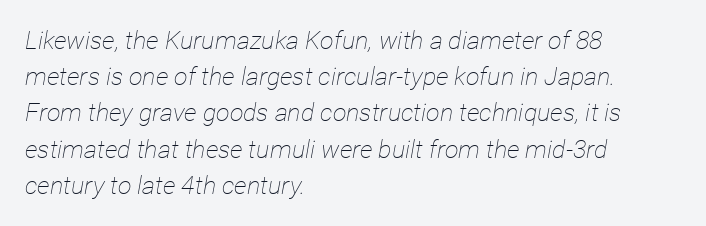
{"italic": "yes", "lean": "right", "slant_degrees": 12, "bold": "no", "underline": "no", "align": "left", "line_spacing": "normal", "line_spacing_ratio": 1.45, "letter_spacing": "normal", "letter_spacing_em": 0.0, "glyph_px": 25}
